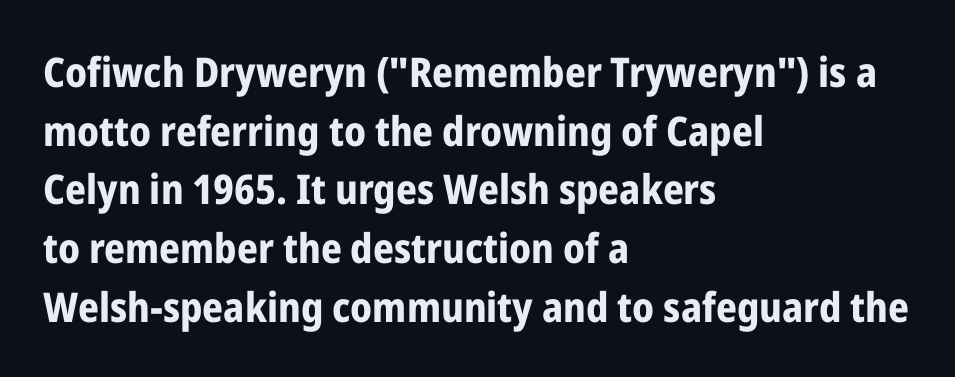
Q: Is the text bold? A: Yes.
Q: Is the text italic (slanted)? A: No, it is upright.
Q: Is the typeface a serif or a sans-serif typeface? A: Sans-serif.
Q: Is the text underlined? A: No.
Q: How is the paragraph aligned? A: Left-aligned.
Q: Is the spacing between letters normal or unusually wide? A: Normal.
Q: Is the spacing between lines tight, normal or loose? A: Normal.
Q: Width (condensed, normal, or wide)? A: Condensed.
Q: Stroke contrast? A: Low.
Q: x-height? A: Medium.
Q: Monospaced? A: No.
